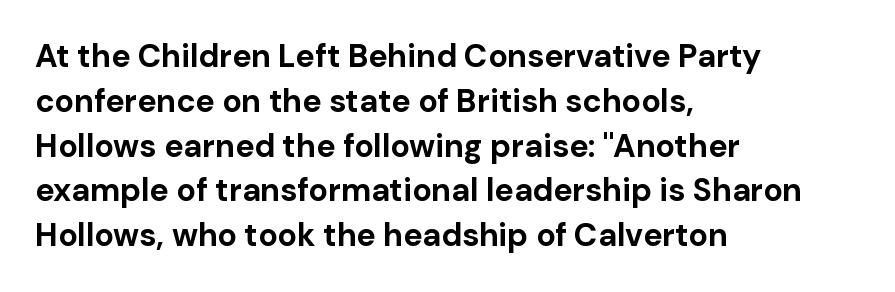
The image shows 32 px bold sans-serif type, upright; set left-aligned, normal line spacing (1.4x), normal letter spacing, not underlined; low stroke contrast and a medium x-height.
